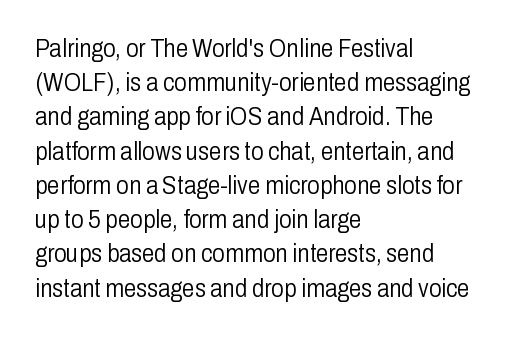
The image shows 25 px text type, upright; set left-aligned, normal line spacing (1.37x), normal letter spacing, not underlined.
